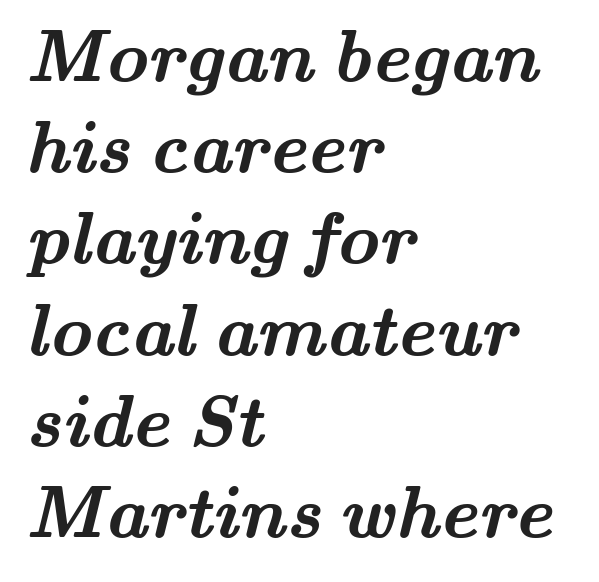
The image shows 73 px semibold, wide serif type; set left-aligned, normal line spacing (1.25x), normal letter spacing, not underlined; medium stroke contrast and a small x-height.
